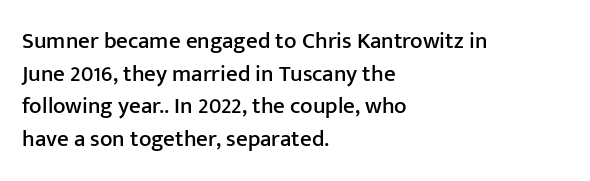
The image shows 23 px text type, upright; set left-aligned, normal line spacing (1.42x), normal letter spacing, not underlined.
